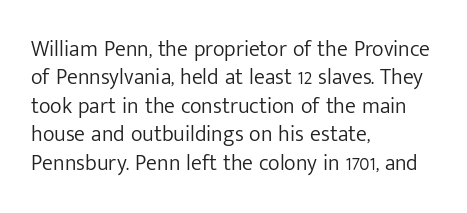
The image shows 22 px text type, upright; set left-aligned, normal line spacing (1.29x), normal letter spacing, not underlined.
